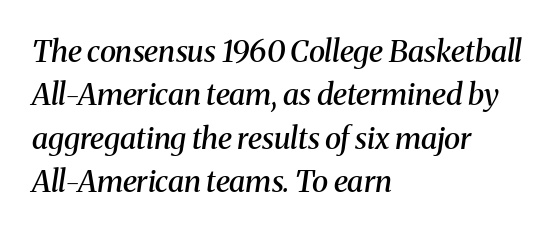
Q: Is the text bold? A: Semi-bold.
Q: Is the text italic (slanted)? A: Yes, it leans right by about 8 degrees.
Q: Is the typeface a serif or a sans-serif typeface? A: Serif.
Q: Is the text underlined? A: No.
Q: How is the paragraph aligned? A: Left-aligned.
Q: Is the spacing between letters normal or unusually wide? A: Normal.
Q: Is the spacing between lines tight, normal or loose? A: Normal.
Q: Width (condensed, normal, or wide)? A: Normal.
Q: Stroke contrast? A: Medium.
Q: x-height? A: Medium.
Q: Monospaced? A: No.
